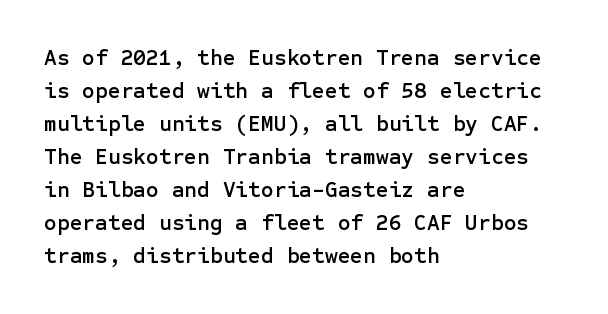
A clean baseline with only descenders dipping below it. Standard letterfit; no display-style spreading of the glyphs. Notice how descenders clear the ascenders below comfortably — that's standard leading. It's the straight-up-and-down kind of type. Does the copy run flush right? No — it runs flush left.
